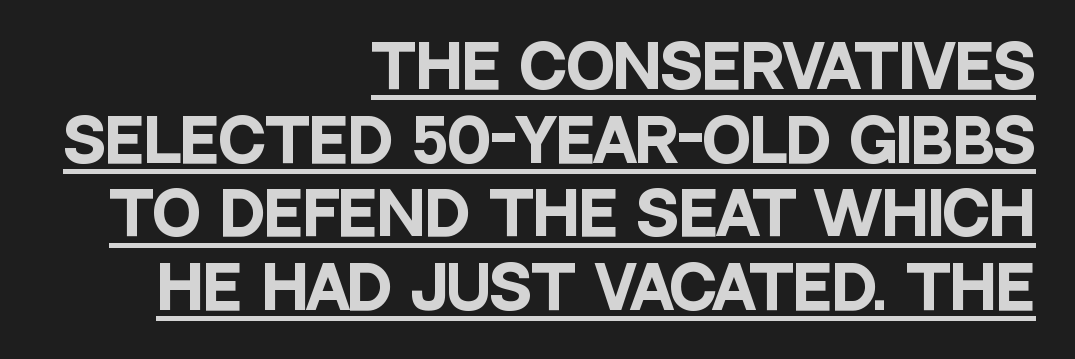
The image shows 58 px heavy, condensed sans-serif type, upright; set right-aligned, normal line spacing (1.27x), normal letter spacing, underlined; low stroke contrast and a large x-height.
